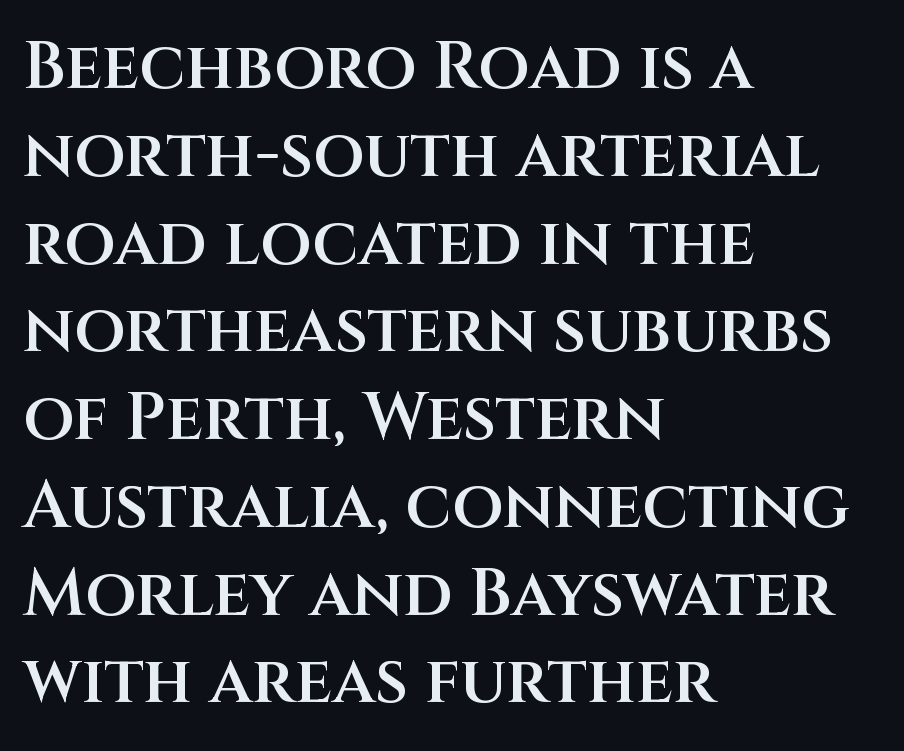
Q: Is the text bold? A: Semi-bold.
Q: Is the text italic (slanted)? A: No, it is upright.
Q: Is the typeface a serif or a sans-serif typeface? A: Sans-serif.
Q: Is the text underlined? A: No.
Q: How is the paragraph aligned? A: Left-aligned.
Q: Is the spacing between letters normal or unusually wide? A: Normal.
Q: Is the spacing between lines tight, normal or loose? A: Normal.
Q: Width (condensed, normal, or wide)? A: Normal.
Q: Stroke contrast? A: Medium.
Q: x-height? A: Large.
Q: Monospaced? A: No.
